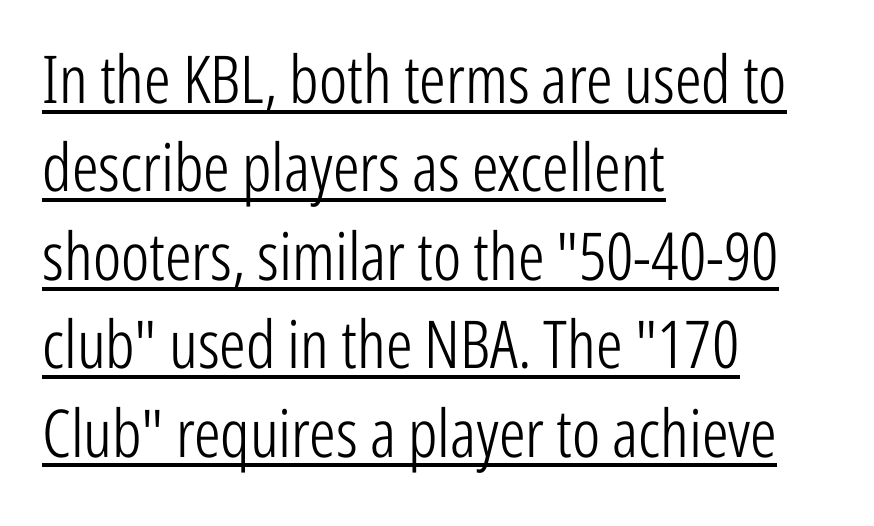
{"serif": "no", "italic": "no", "bold": "no", "weight": "light", "width": "condensed", "stroke_contrast": "low", "x_height": "medium", "monospaced": "no", "underline": "yes", "align": "left", "line_spacing": "normal", "line_spacing_ratio": 1.34, "letter_spacing": "normal", "letter_spacing_em": 0.0, "glyph_px": 66}
